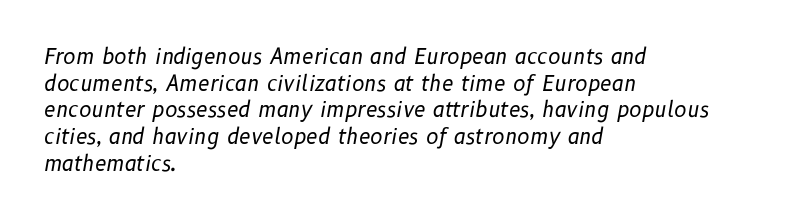
The image shows 21 px text type, italic (leaning right); set left-aligned, normal line spacing (1.27x), normal letter spacing, not underlined.
